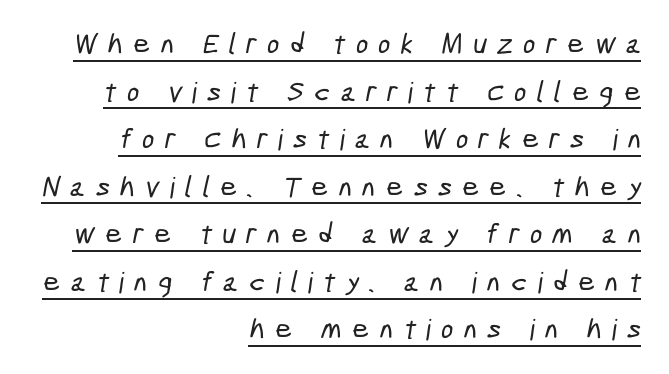
The image shows 29 px condensed sans-serif type; set right-aligned, normal line spacing (1.64x), unusually wide letter spacing (+0.36 em), underlined; low stroke contrast and a medium x-height.
